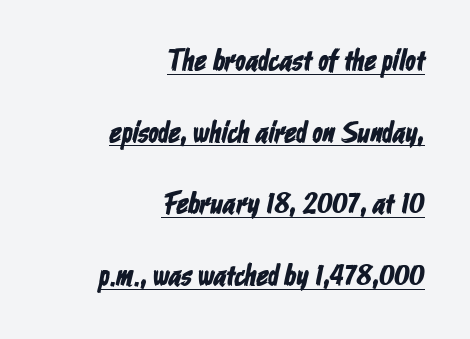
Glance below the letters and you will spot a drawn line. The rendering shows plain stroke endings on the letterforms — a sans-serif design. How are the letters spaced? Ordinarily, with no added tracking. The paragraph has a hard right edge and a soft left edge. A typesetter would call this proportional, since set widths differ per character.
